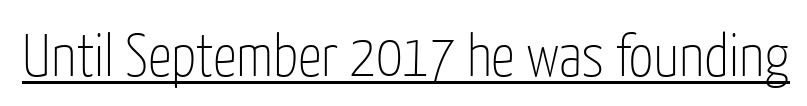
Caption: face not bold, strokes unweighted. These lines were composed using upright roman letters. Proportional: the letters do not fall into vertical columns. The letters carry no serifs — their stems end cleanly without finishing strokes.
